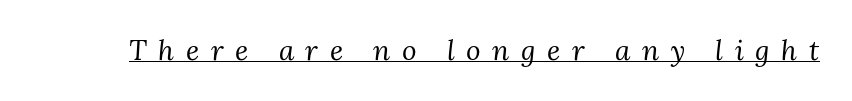
Q: Is the text bold? A: No.
Q: Is the text italic (slanted)? A: Yes, it leans right by about 3 degrees.
Q: Is the typeface a serif or a sans-serif typeface? A: Serif.
Q: Is the text underlined? A: Yes.
Q: Is the spacing between letters normal or unusually wide? A: Unusually wide.
Q: Width (condensed, normal, or wide)? A: Normal.
Q: Stroke contrast? A: Medium.
Q: x-height? A: Medium.
Q: Monospaced? A: No.
